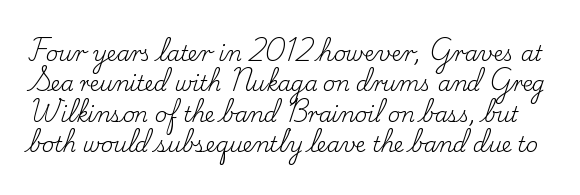
The image shows 21 px text type; set normal line spacing (1.45x), normal letter spacing, not underlined.
